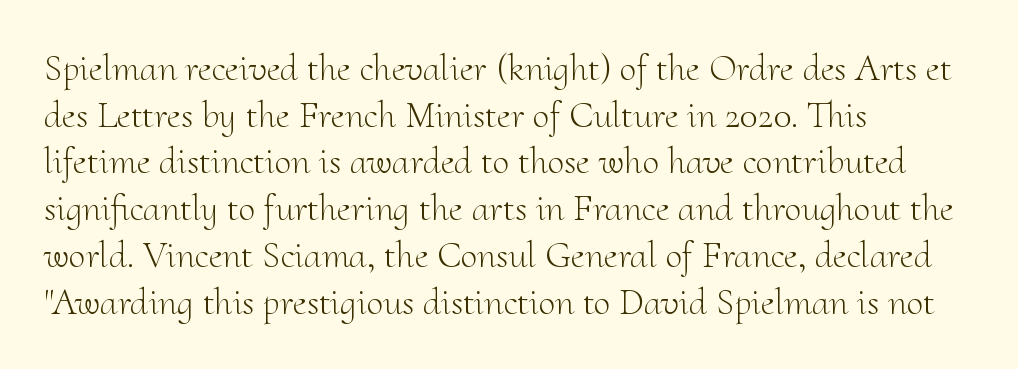
{"serif": "yes", "italic": "no", "bold": "no", "weight": "light", "width": "normal", "stroke_contrast": "medium", "x_height": "small", "monospaced": "no", "underline": "no", "align": "left", "line_spacing_ratio": 1.23, "letter_spacing": "normal", "letter_spacing_em": 0.0, "glyph_px": 38}
